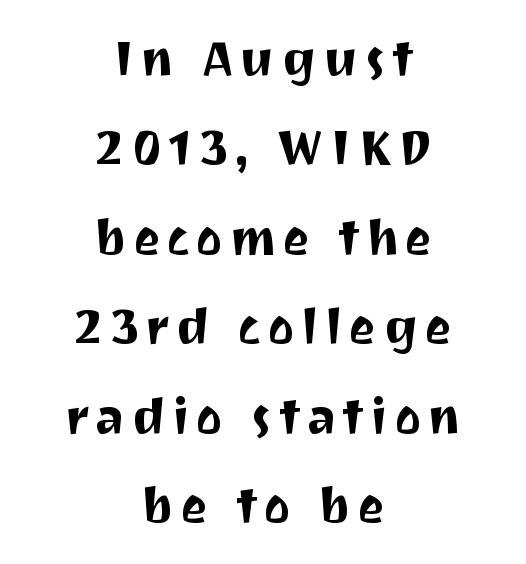
The image shows 50 px sans-serif type, upright; set centered, line spacing 1.79x, not underlined; medium stroke contrast and a medium x-height.
